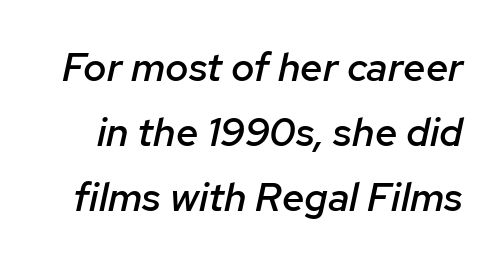
Q: Is the text bold? A: Semi-bold.
Q: Is the text italic (slanted)? A: Yes, it leans right by about 12 degrees.
Q: Is the text underlined? A: No.
Q: Is the spacing between letters normal or unusually wide? A: Normal.
Q: Is the spacing between lines tight, normal or loose? A: Normal.
Q: Width (condensed, normal, or wide)? A: Normal.
Q: Stroke contrast? A: Low.
Q: x-height? A: Medium.
Q: Monospaced? A: No.
